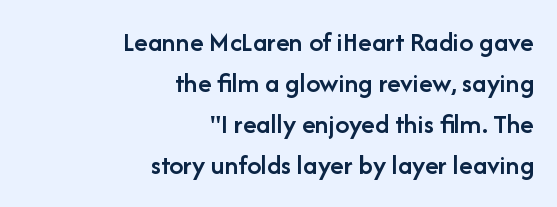
Q: Is the text bold? A: Semi-bold.
Q: Is the text italic (slanted)? A: No, it is upright.
Q: Is the typeface a serif or a sans-serif typeface? A: Sans-serif.
Q: Is the text underlined? A: No.
Q: How is the paragraph aligned? A: Right-aligned.
Q: Is the spacing between letters normal or unusually wide? A: Normal.
Q: Is the spacing between lines tight, normal or loose? A: Normal.
Q: Width (condensed, normal, or wide)? A: Normal.
Q: Stroke contrast? A: Low.
Q: x-height? A: Medium.
Q: Monospaced? A: No.
